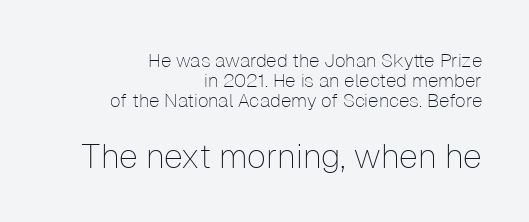
The image shows 34 px thin sans-serif type, upright; set right-aligned, tight line spacing (1.04x), normal letter spacing, not underlined; the second (bottom) block is 1.79x larger; low stroke contrast and a medium x-height.
